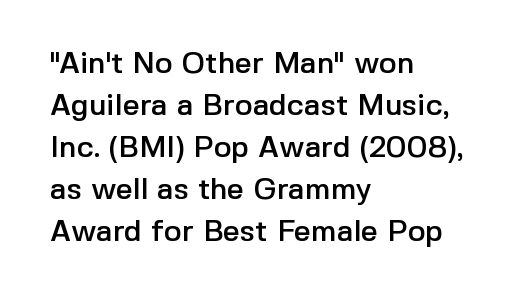
{"serif": "no", "italic": "no", "width": "normal", "x_height": "medium", "monospaced": "no", "underline": "no", "align": "left", "line_spacing": "normal", "line_spacing_ratio": 1.4, "letter_spacing": "normal", "letter_spacing_em": 0.0, "glyph_px": 30}
